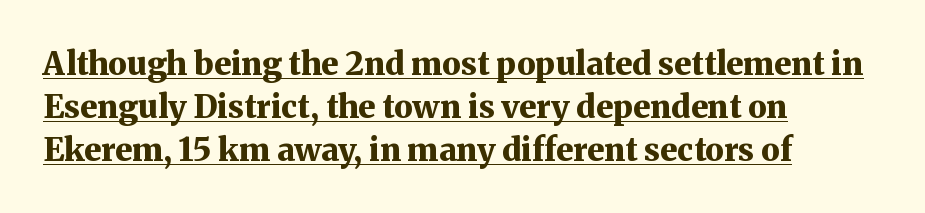
The image shows 32 px bold serif type, upright; set left-aligned, normal line spacing (1.34x), normal letter spacing, underlined; medium stroke contrast and a medium x-height.
